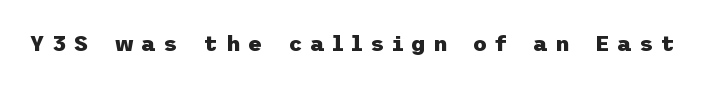
Q: Is the text bold? A: Yes.
Q: Is the text italic (slanted)? A: No, it is upright.
Q: Is the text underlined? A: No.
Q: Is the spacing between letters normal or unusually wide? A: Unusually wide.
